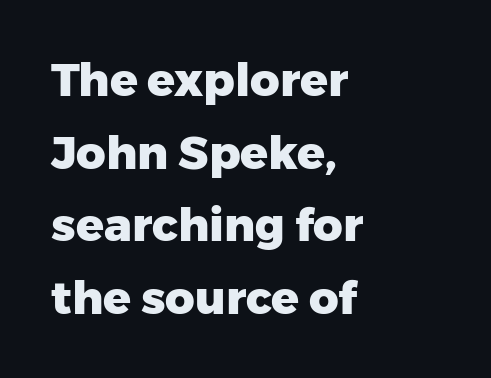
The image shows 46 px heavy sans-serif type, upright; set left-aligned, normal line spacing (1.58x), normal letter spacing, not underlined; low stroke contrast and a medium x-height.
